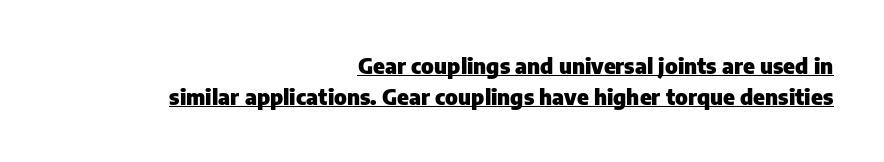
Q: Is the text bold? A: Yes.
Q: Is the text italic (slanted)? A: No, it is upright.
Q: Is the text underlined? A: Yes.
Q: How is the paragraph aligned? A: Right-aligned.
Q: Is the spacing between letters normal or unusually wide? A: Normal.
Q: Is the spacing between lines tight, normal or loose? A: Normal.
